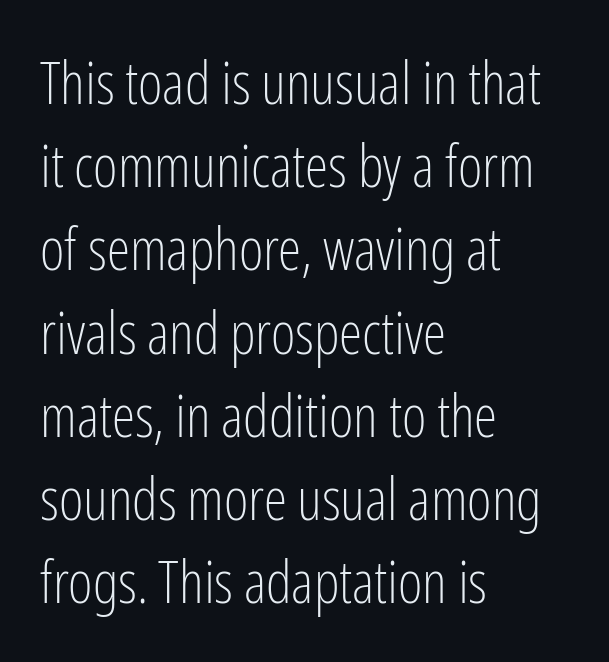
Quick note: not italic, upright. The passage shown has conventional tracking throughout. Is the block centered? No — it sits flush against the left margin. I'd call this a sans setting — the letters go barefoot.
